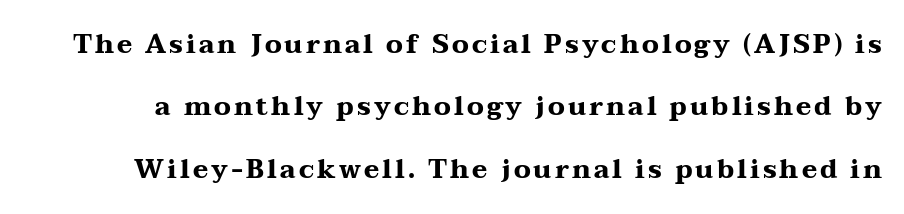
{"italic": "no", "bold": "yes", "underline": "no", "line_spacing": "loose", "line_spacing_ratio": 2.4, "glyph_px": 26}
